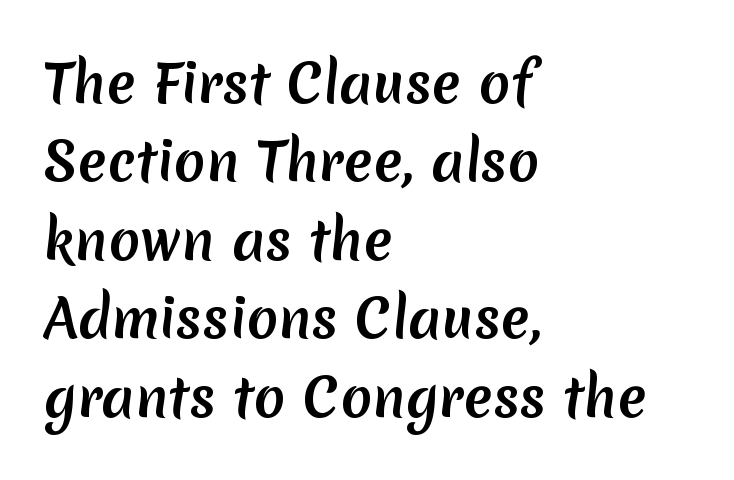
A clean baseline with only descenders dipping below it. Do the characters align in a grid? No, the font is proportional. These lines are set flush left with a ragged right edge. Notice how descenders clear the ascenders below comfortably — that's standard leading. Observe the ordinary spacing: letters are neighbours, not strangers. Grotesque or geometric, the face here clearly has no serifs.
